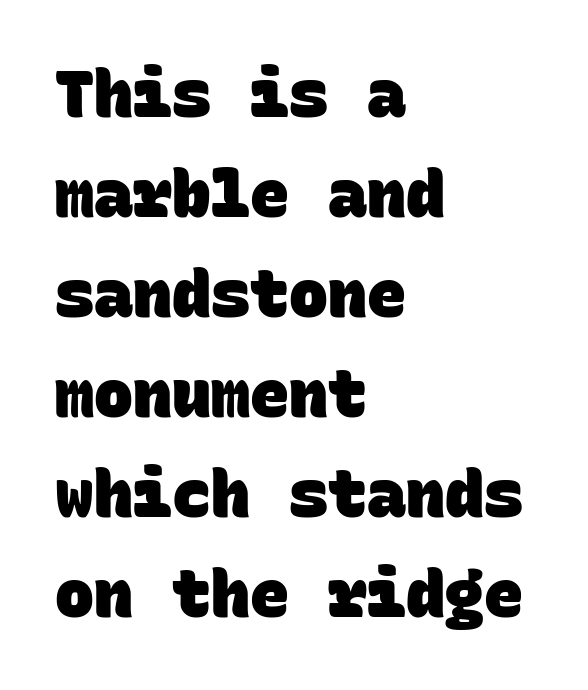
The image shows 65 px heavy sans-serif type, monospaced; set left-aligned, normal line spacing (1.54x), normal letter spacing, not underlined; low stroke contrast and a large x-height.
